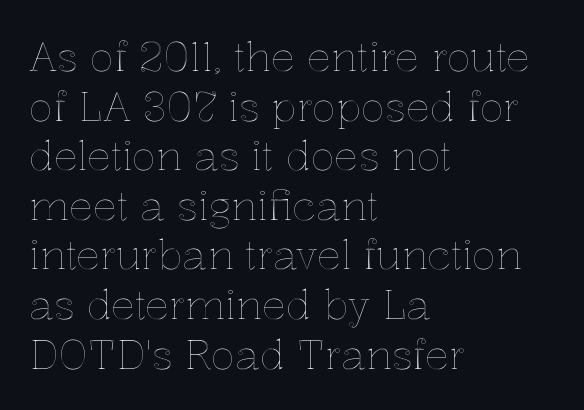
Q: Is the text italic (slanted)? A: No, it is upright.
Q: Is the text underlined? A: No.
Q: How is the paragraph aligned? A: Left-aligned.
Q: Is the spacing between letters normal or unusually wide? A: Normal.
Q: Width (condensed, normal, or wide)? A: Normal.
Q: x-height? A: Medium.
Q: Monospaced? A: No.
